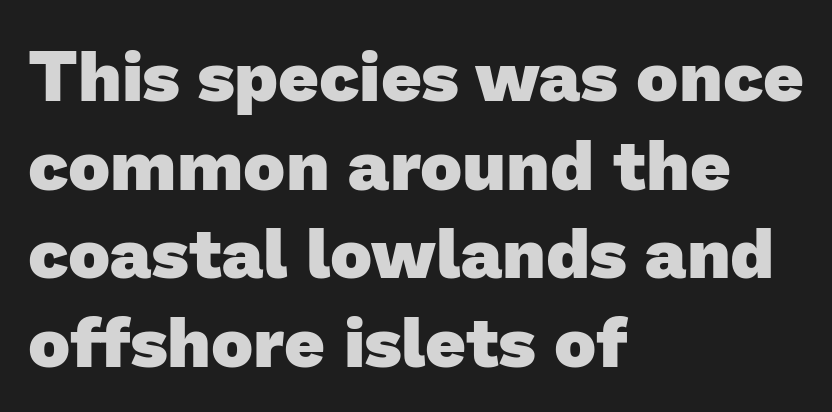
The image shows 71 px heavy sans-serif type; set left-aligned, normal line spacing (1.25x), normal letter spacing, not underlined; low stroke contrast and a medium x-height.
